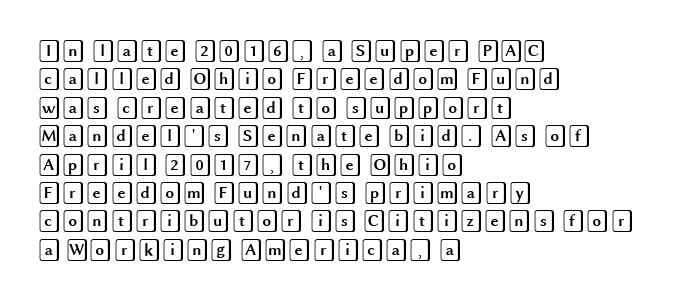
{"italic": "no", "underline": "no", "align": "left", "line_spacing": "normal", "line_spacing_ratio": 1.29, "letter_spacing": "normal", "letter_spacing_em": 0.0, "glyph_px": 22}
